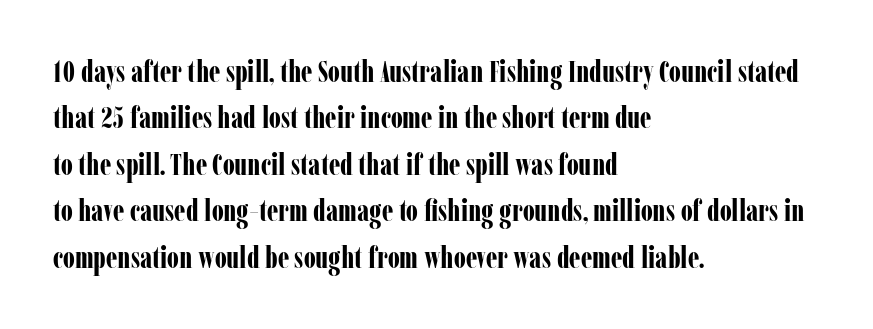
The image shows 30 px bold, condensed serif type, upright; set left-aligned, normal line spacing (1.55x), normal letter spacing, not underlined; low stroke contrast and a medium x-height.
